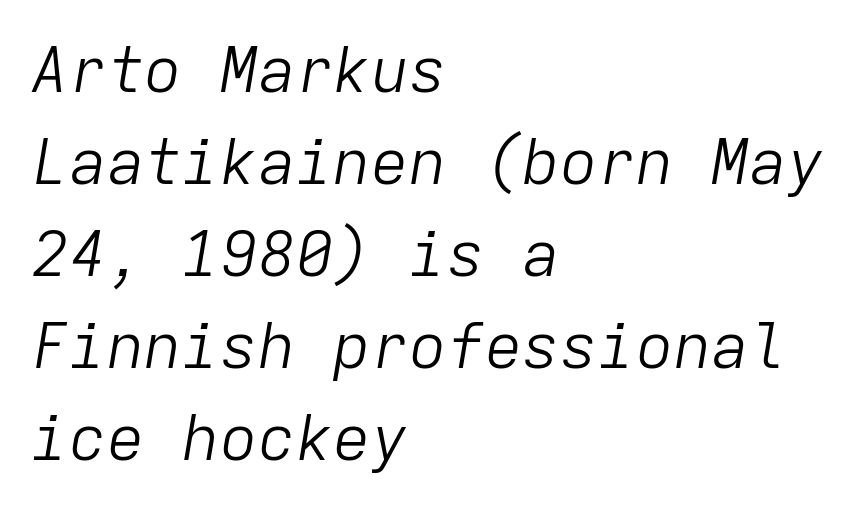
Q: Is the text bold? A: No.
Q: Is the text italic (slanted)? A: Yes, it leans right by about 9 degrees.
Q: Is the text underlined? A: No.
Q: How is the paragraph aligned? A: Left-aligned.
Q: Is the spacing between letters normal or unusually wide? A: Normal.
Q: Is the spacing between lines tight, normal or loose? A: Normal.
Q: Width (condensed, normal, or wide)? A: Normal.
Q: Stroke contrast? A: Low.
Q: x-height? A: Medium.
Q: Monospaced? A: Yes.
